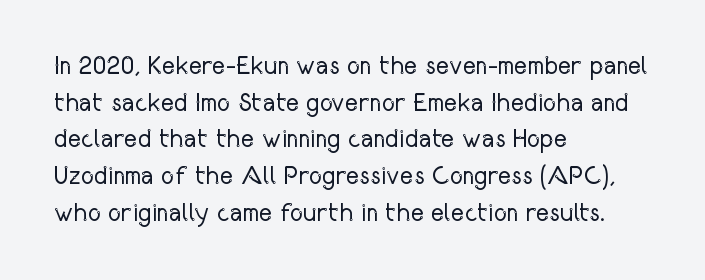
Q: Is the text bold? A: No.
Q: Is the text italic (slanted)? A: No, it is upright.
Q: Is the text underlined? A: No.
Q: How is the paragraph aligned? A: Left-aligned.
Q: Is the spacing between letters normal or unusually wide? A: Normal.
Q: Is the spacing between lines tight, normal or loose? A: Normal.
